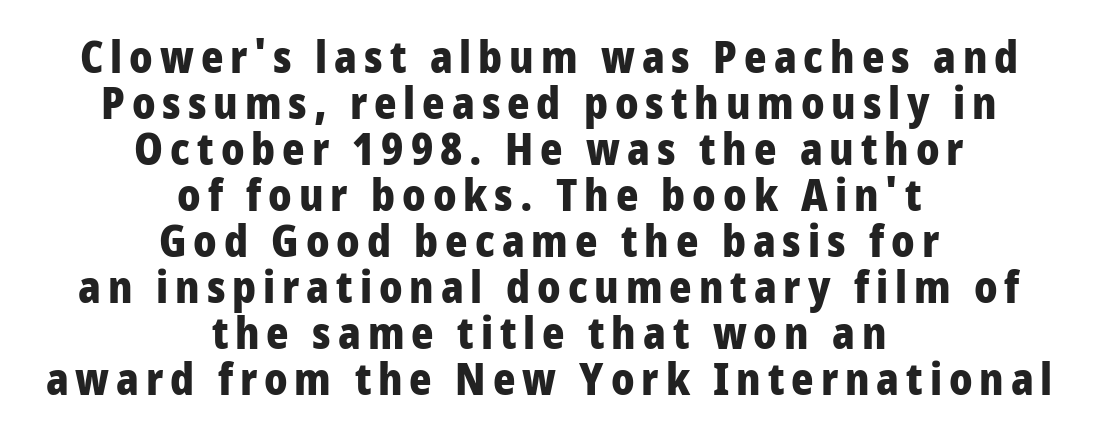
The image shows 43 px heavy, condensed sans-serif type, upright; set centered, tight line spacing (1.07x), not underlined; low stroke contrast and a large x-height.
